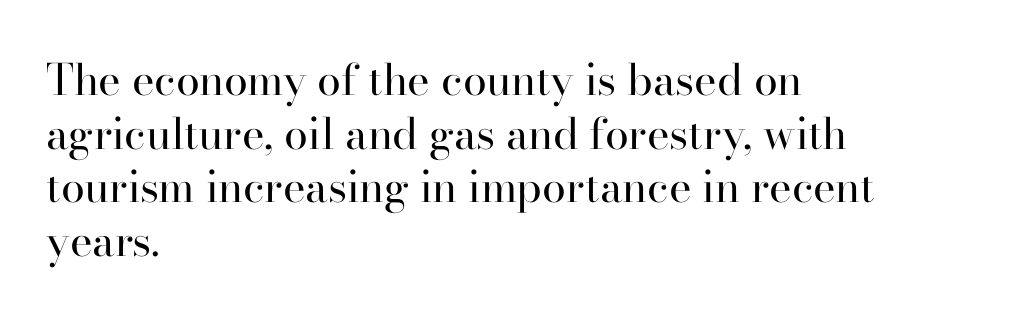
Q: Is the text bold? A: No.
Q: Is the text italic (slanted)? A: No, it is upright.
Q: Is the typeface a serif or a sans-serif typeface? A: Serif.
Q: Is the text underlined? A: No.
Q: How is the paragraph aligned? A: Left-aligned.
Q: Is the spacing between letters normal or unusually wide? A: Normal.
Q: Is the spacing between lines tight, normal or loose? A: Normal.
Q: Width (condensed, normal, or wide)? A: Normal.
Q: Stroke contrast? A: High.
Q: x-height? A: Small.
Q: Monospaced? A: No.
